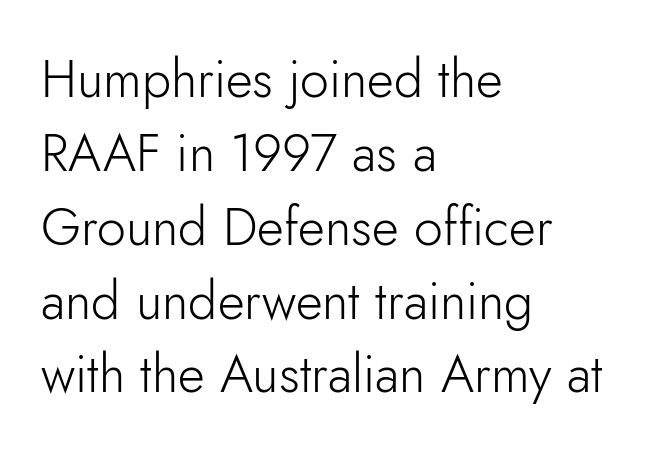
Q: Is the text bold? A: No.
Q: Is the text italic (slanted)? A: No, it is upright.
Q: Is the typeface a serif or a sans-serif typeface? A: Sans-serif.
Q: Is the text underlined? A: No.
Q: How is the paragraph aligned? A: Left-aligned.
Q: Is the spacing between letters normal or unusually wide? A: Normal.
Q: Is the spacing between lines tight, normal or loose? A: Normal.
Q: Width (condensed, normal, or wide)? A: Normal.
Q: Stroke contrast? A: Low.
Q: x-height? A: Small.
Q: Monospaced? A: No.
